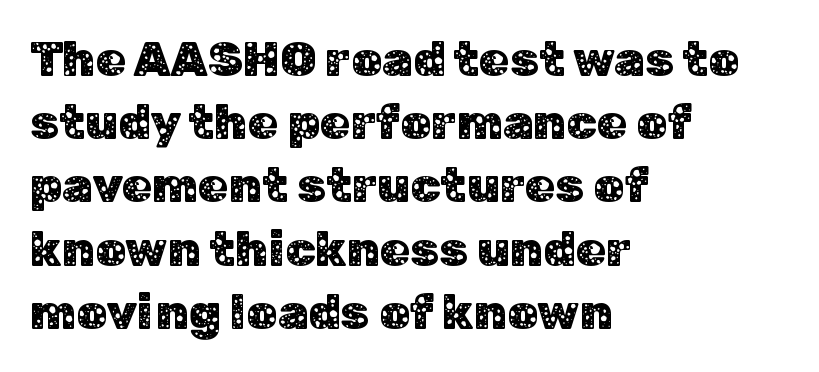
Q: Is the text italic (slanted)? A: No, it is upright.
Q: Is the typeface a serif or a sans-serif typeface? A: Sans-serif.
Q: Is the text underlined? A: No.
Q: How is the paragraph aligned? A: Left-aligned.
Q: Is the spacing between letters normal or unusually wide? A: Normal.
Q: Is the spacing between lines tight, normal or loose? A: Normal.
Q: Width (condensed, normal, or wide)? A: Normal.
Q: Stroke contrast? A: Low.
Q: x-height? A: Medium.
Q: Monospaced? A: No.
